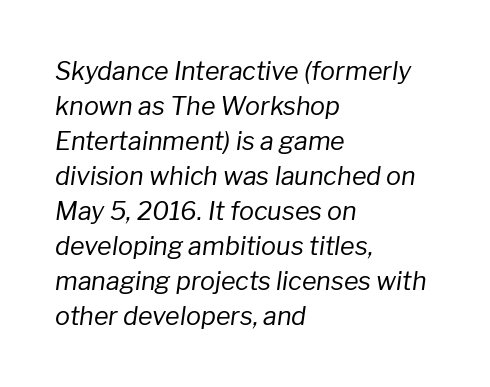
{"italic": "yes", "lean": "right", "slant_degrees": 8, "bold": "no", "underline": "no", "align": "left", "line_spacing": "normal", "line_spacing_ratio": 1.4, "letter_spacing": "normal", "letter_spacing_em": 0.0, "glyph_px": 25}
